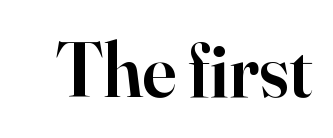
Q: Is the text bold? A: Semi-bold.
Q: Is the text italic (slanted)? A: No, it is upright.
Q: Is the typeface a serif or a sans-serif typeface? A: Serif.
Q: Is the text underlined? A: No.
Q: Is the spacing between letters normal or unusually wide? A: Normal.
Q: Width (condensed, normal, or wide)? A: Normal.
Q: Stroke contrast? A: High.
Q: x-height? A: Small.
Q: Monospaced? A: No.
